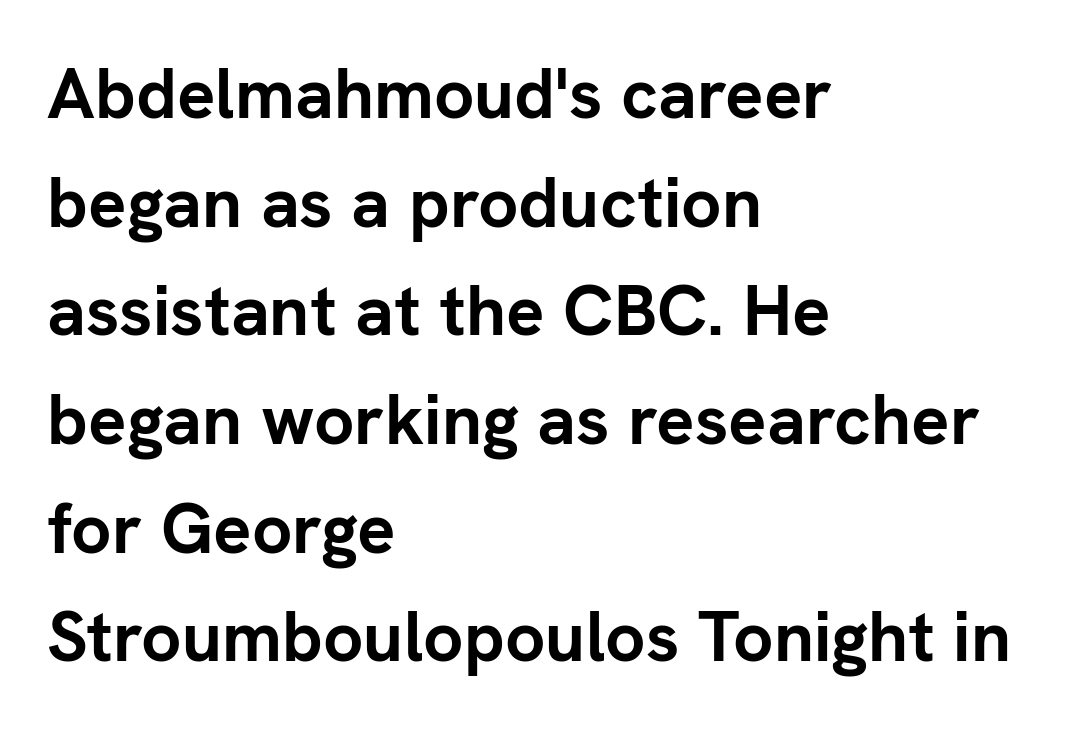
{"serif": "no", "italic": "no", "bold": "yes", "weight": "semibold", "width": "normal", "stroke_contrast": "low", "x_height": "medium", "monospaced": "no", "underline": "no", "align": "left", "line_spacing": "normal", "line_spacing_ratio": 1.53, "letter_spacing": "normal", "letter_spacing_em": 0.0, "glyph_px": 71}
